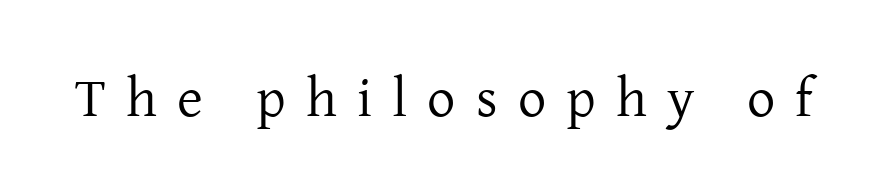
Style check: upright. No word sits above an underline. This sample uses expanded letter spacing, leaving extra air between glyphs. You could not count columns in this text — the font is proportionally spaced.
